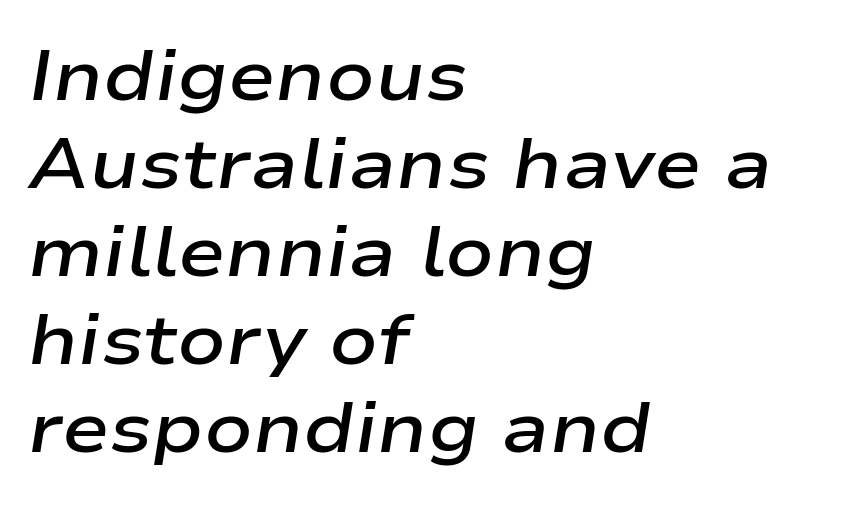
A bit beefed up — I'd call it semibold rather than bold. Check the space under the baseline: it is left empty. Notice how the stems are inclined rather than vertical — that's the hallmark of italics. Do the characters align in a grid? No, the font is proportional. Casual observation: everything's shoved over to the left.
